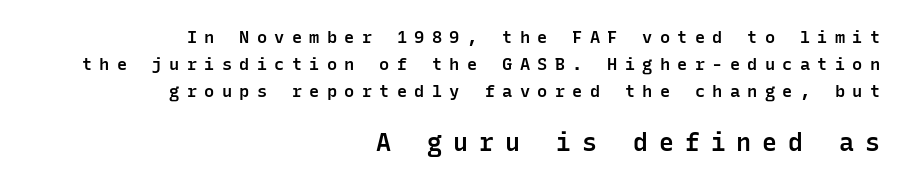
Q: Is the text bold? A: Semi-bold.
Q: Is the text italic (slanted)? A: No, it is upright.
Q: Is the text underlined? A: No.
Q: How is the paragraph aligned? A: Right-aligned.
Q: Is the spacing between letters normal or unusually wide? A: Unusually wide.
Q: Is the spacing between lines tight, normal or loose? A: Normal.
Q: Which block of text is set in a larger size, the first (top) or the second (bottom)? A: The second (bottom) one.
